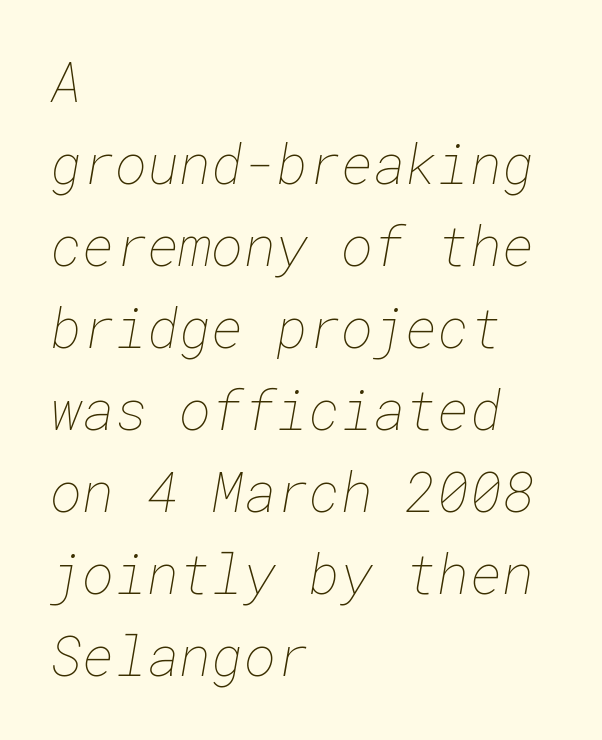
The image shows 55 px thin type; set left-aligned, normal line spacing (1.49x), normal letter spacing, not underlined; low stroke contrast and a medium x-height.
